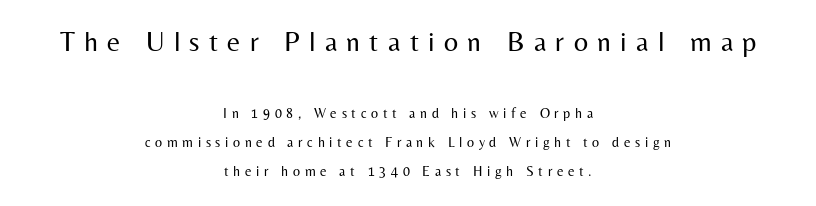
{"serif": "no", "italic": "no", "bold": "no", "weight": "regular", "width": "normal", "stroke_contrast": "medium", "x_height": "medium", "monospaced": "no", "underline": "no", "align": "center", "line_spacing": "loose", "line_spacing_ratio": 2.07, "letter_spacing": "wide", "letter_spacing_em": 0.33, "larger_block": "first", "size_ratio": 2.0, "glyph_px": 28}
